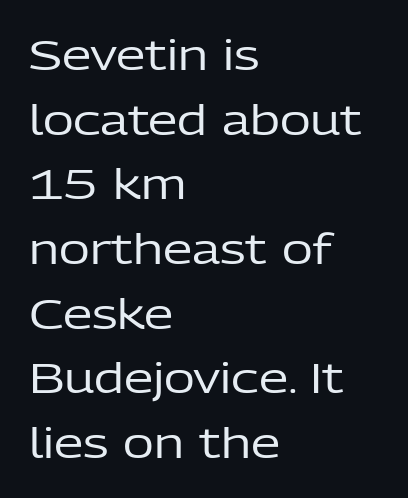
The image shows 42 px regular-weight sans-serif type, upright; set left-aligned, normal line spacing (1.54x), normal letter spacing, not underlined; low stroke contrast and a medium x-height.
